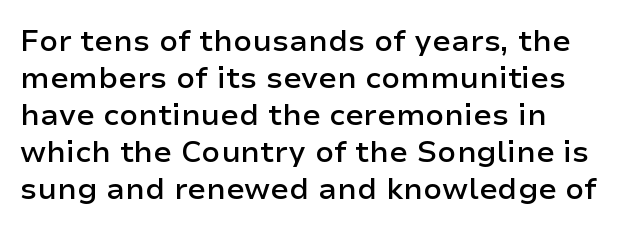
{"serif": "no", "italic": "no", "bold": "semi", "weight": "semibold", "width": "normal", "stroke_contrast": "low", "x_height": "medium", "monospaced": "no", "underline": "no", "align": "left", "line_spacing_ratio": 1.23, "letter_spacing": "normal", "letter_spacing_em": 0.0, "glyph_px": 30}
